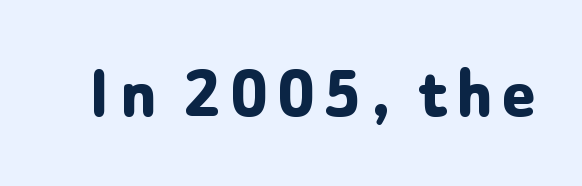
{"serif": "no", "italic": "no", "bold": "yes", "weight": "bold", "width": "normal", "stroke_contrast": "low", "x_height": "medium", "monospaced": "no", "underline": "no", "glyph_px": 77}
